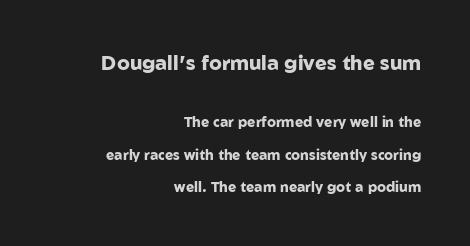
The image shows 20 px bold type, upright; set right-aligned, loose line spacing (2.34x), normal letter spacing, not underlined; the first (top) block is 1.43x larger.
